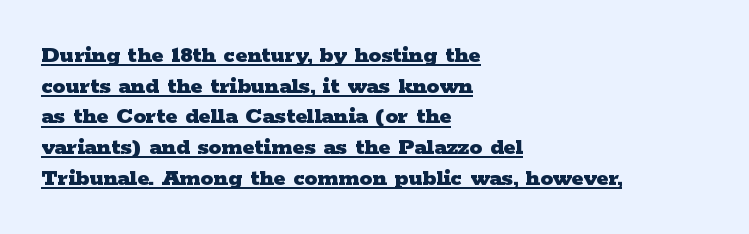
{"italic": "no", "bold": "yes", "underline": "yes", "align": "left", "line_spacing_ratio": 1.23, "letter_spacing": "normal", "letter_spacing_em": 0.0, "glyph_px": 25}
